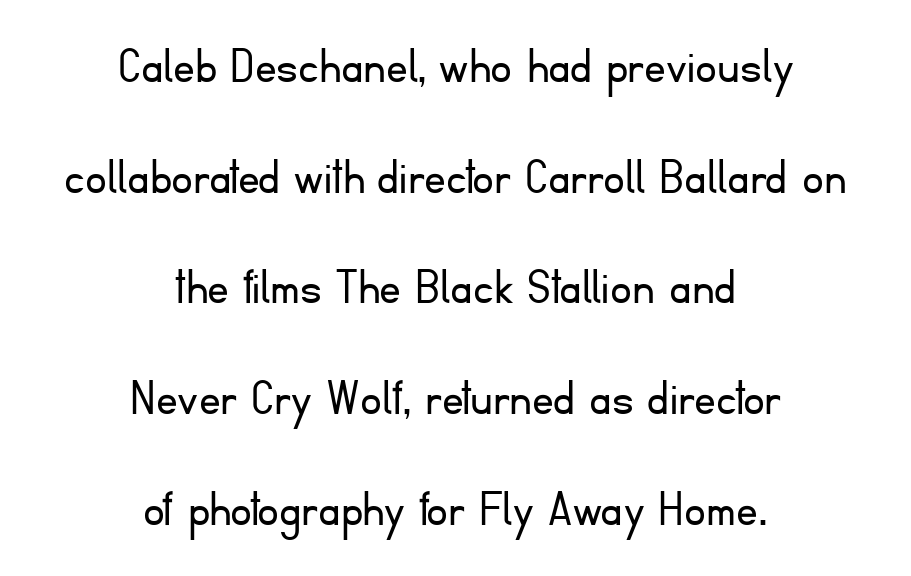
Here the designer chose a conventional face with non-uniform glyph widths. This sample uses a sans-serif face. The string is rendered with underlining switched off. Reading down the column, the eye jumps a long way to each next line. Does the copy run flush right? No — it is centered line by line.
